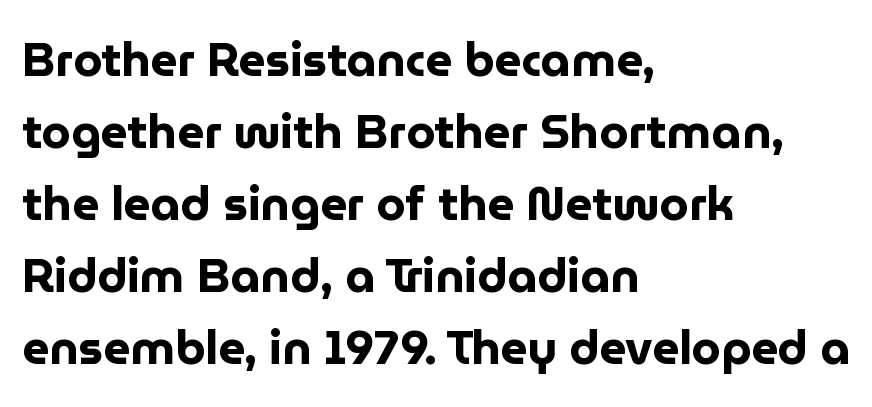
Q: Is the text bold? A: Yes.
Q: Is the text italic (slanted)? A: No, it is upright.
Q: Is the typeface a serif or a sans-serif typeface? A: Sans-serif.
Q: Is the text underlined? A: No.
Q: How is the paragraph aligned? A: Left-aligned.
Q: Is the spacing between letters normal or unusually wide? A: Normal.
Q: Is the spacing between lines tight, normal or loose? A: Normal.
Q: Width (condensed, normal, or wide)? A: Normal.
Q: Stroke contrast? A: Low.
Q: x-height? A: Medium.
Q: Monospaced? A: No.
